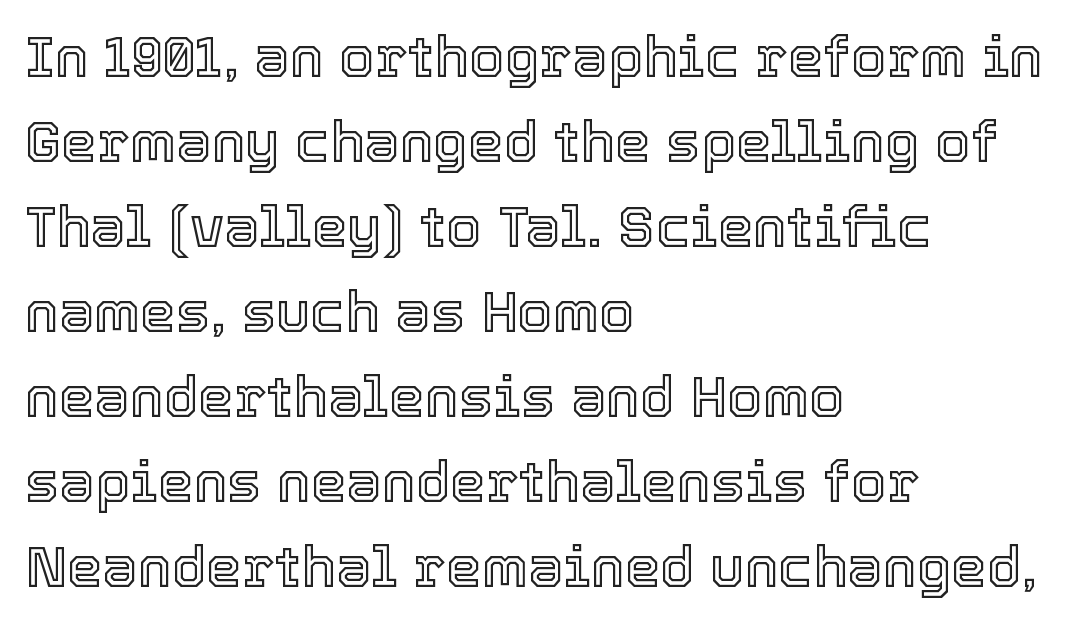
The image shows 57 px text type, upright; set left-aligned, normal line spacing (1.49x), normal letter spacing, not underlined; a medium x-height.
